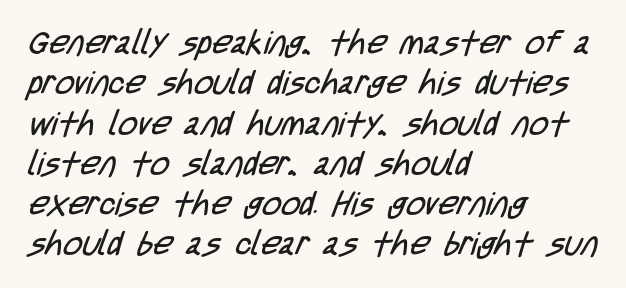
Has an underline been added? It has not. Each letter keeps its own natural width here, so spacing adapts to shape. Bold? No — there's no thickening of the strokes. Characters follow at the spacing the type designer built in. No feet cap the strokes, marking this as sans-serif type. The typesetter chose a ragged-right arrangement here.
